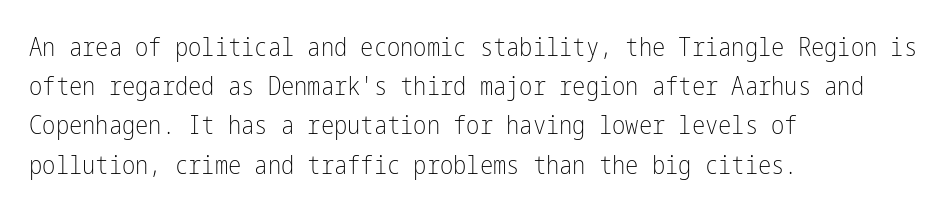
The image shows 25 px text type, upright; set left-aligned, normal line spacing (1.57x), normal letter spacing, not underlined.
